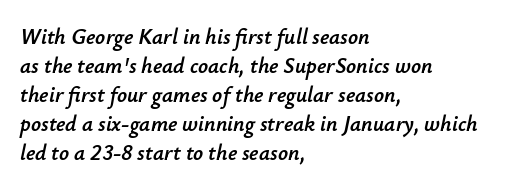
Q: Is the text italic (slanted)? A: Yes, it leans right by about 12 degrees.
Q: Is the text underlined? A: No.
Q: How is the paragraph aligned? A: Left-aligned.
Q: Is the spacing between letters normal or unusually wide? A: Normal.
Q: Is the spacing between lines tight, normal or loose? A: Normal.
